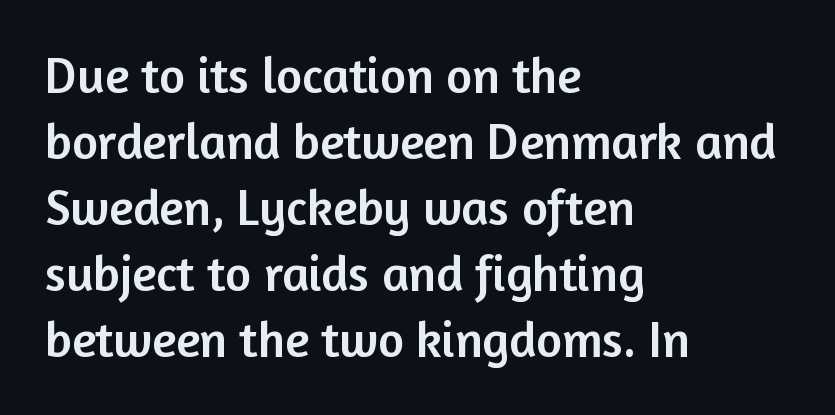
The image shows 50 px sans-serif type, upright; set left-aligned, normal line spacing (1.32x), normal letter spacing, not underlined; low stroke contrast and a medium x-height.
